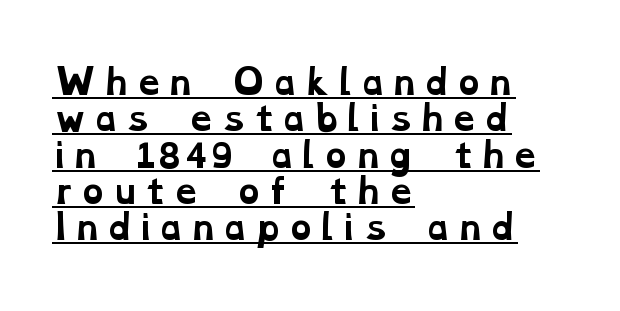
Q: Is the text bold? A: Yes.
Q: Is the typeface a serif or a sans-serif typeface? A: Serif.
Q: Is the text underlined? A: Yes.
Q: How is the paragraph aligned? A: Left-aligned.
Q: Is the spacing between lines tight, normal or loose? A: Tight.
Q: Width (condensed, normal, or wide)? A: Wide.
Q: Stroke contrast? A: Low.
Q: x-height? A: Medium.
Q: Monospaced? A: No.
